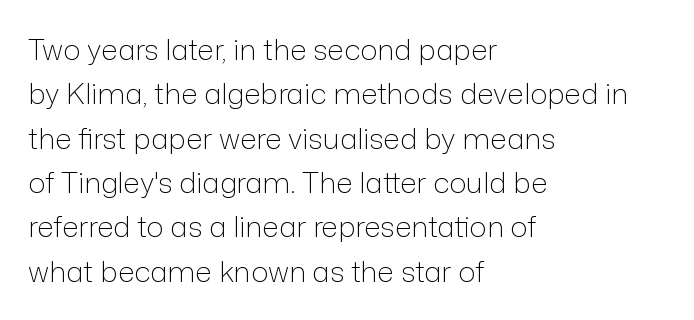
Q: Is the text bold? A: No.
Q: Is the text italic (slanted)? A: No, it is upright.
Q: Is the typeface a serif or a sans-serif typeface? A: Sans-serif.
Q: Is the text underlined? A: No.
Q: How is the paragraph aligned? A: Left-aligned.
Q: Is the spacing between letters normal or unusually wide? A: Normal.
Q: Is the spacing between lines tight, normal or loose? A: Normal.
Q: Width (condensed, normal, or wide)? A: Normal.
Q: Stroke contrast? A: Low.
Q: x-height? A: Medium.
Q: Monospaced? A: No.
